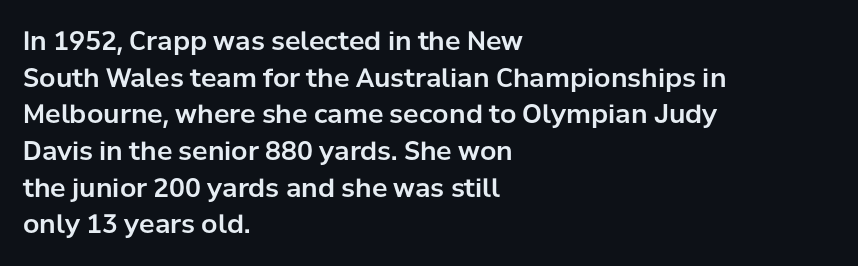
Here the glyphs are tracked normally, forming tight word shapes. Upright lettering throughout. Underline: absent. The lines are quadded left.
